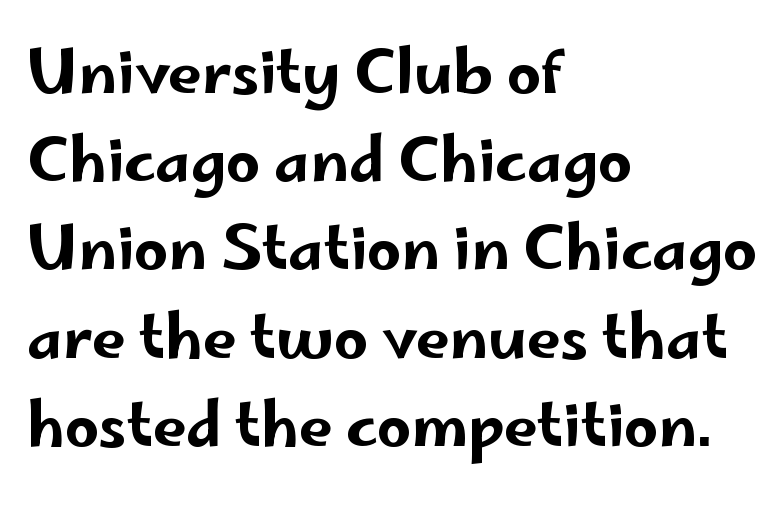
Q: Is the text italic (slanted)? A: No, it is upright.
Q: Is the typeface a serif or a sans-serif typeface? A: Sans-serif.
Q: Is the text underlined? A: No.
Q: How is the paragraph aligned? A: Left-aligned.
Q: Is the spacing between letters normal or unusually wide? A: Normal.
Q: Is the spacing between lines tight, normal or loose? A: Normal.
Q: Width (condensed, normal, or wide)? A: Wide.
Q: Stroke contrast? A: Low.
Q: x-height? A: Small.
Q: Monospaced? A: No.
